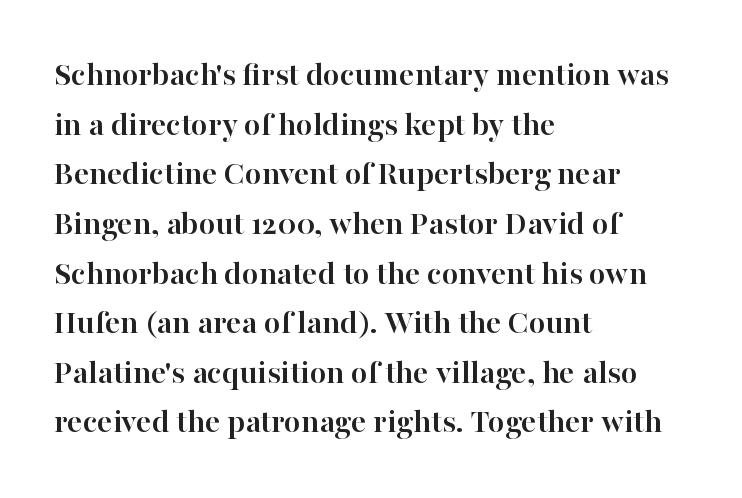
{"serif": "yes", "italic": "no", "bold": "yes", "weight": "semibold", "width": "normal", "stroke_contrast": "high", "x_height": "medium", "monospaced": "no", "underline": "no", "align": "left", "line_spacing": "normal", "line_spacing_ratio": 1.46, "letter_spacing": "normal", "letter_spacing_em": 0.0, "glyph_px": 34}
